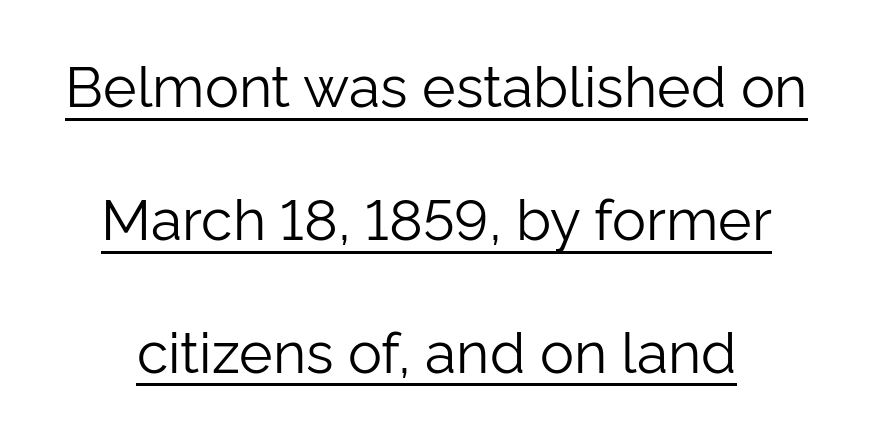
Q: Is the text bold? A: No.
Q: Is the text italic (slanted)? A: No, it is upright.
Q: Is the typeface a serif or a sans-serif typeface? A: Sans-serif.
Q: Is the text underlined? A: Yes.
Q: How is the paragraph aligned? A: Centered.
Q: Is the spacing between letters normal or unusually wide? A: Normal.
Q: Is the spacing between lines tight, normal or loose? A: Loose.
Q: Width (condensed, normal, or wide)? A: Normal.
Q: Stroke contrast? A: Low.
Q: x-height? A: Medium.
Q: Monospaced? A: No.
